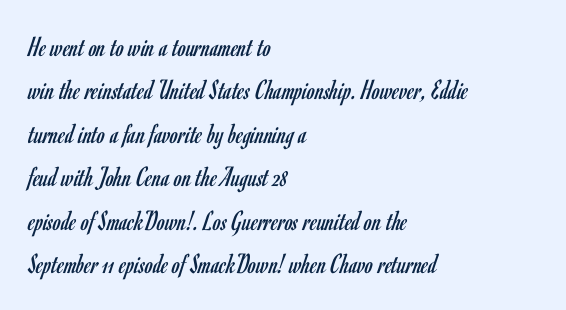
Q: Is the text bold? A: No.
Q: Is the text italic (slanted)? A: Yes.
Q: Is the typeface a serif or a sans-serif typeface? A: Sans-serif.
Q: Is the text underlined? A: No.
Q: How is the paragraph aligned? A: Left-aligned.
Q: Is the spacing between letters normal or unusually wide? A: Normal.
Q: Is the spacing between lines tight, normal or loose? A: Normal.
Q: Width (condensed, normal, or wide)? A: Condensed.
Q: Stroke contrast? A: Low.
Q: x-height? A: Small.
Q: Monospaced? A: No.
